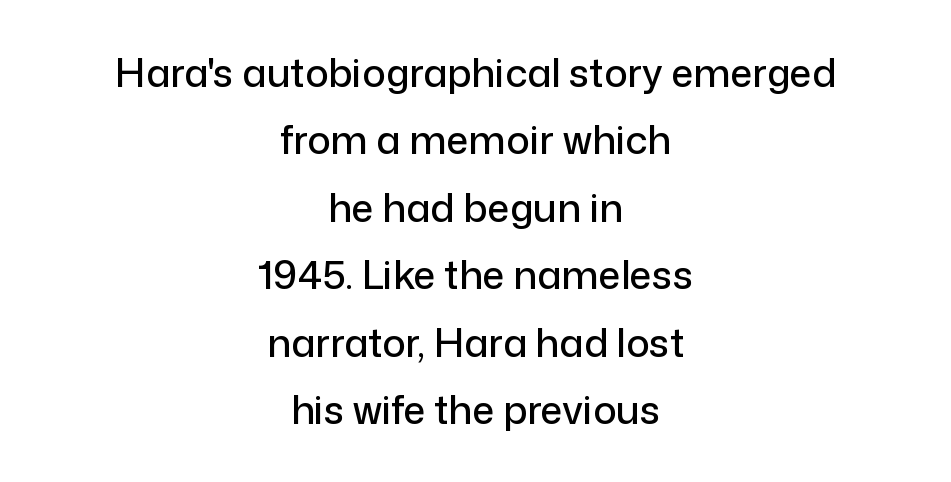
{"serif": "no", "italic": "no", "width": "normal", "stroke_contrast": "low", "x_height": "medium", "monospaced": "no", "underline": "no", "align": "center", "line_spacing_ratio": 1.73, "letter_spacing": "normal", "letter_spacing_em": 0.0, "glyph_px": 39}
